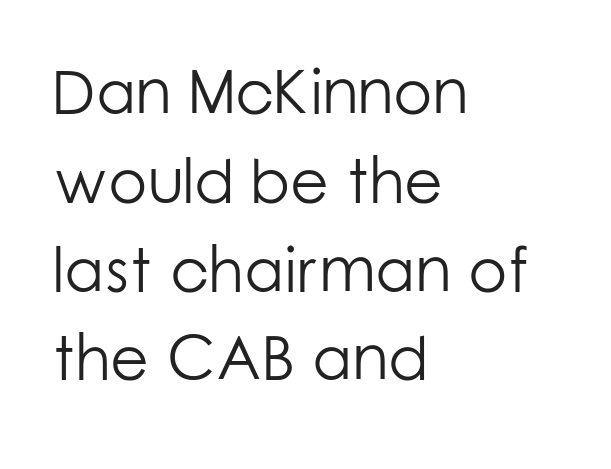
Q: Is the text bold? A: No.
Q: Is the text italic (slanted)? A: No, it is upright.
Q: Is the typeface a serif or a sans-serif typeface? A: Sans-serif.
Q: Is the text underlined? A: No.
Q: How is the paragraph aligned? A: Left-aligned.
Q: Is the spacing between letters normal or unusually wide? A: Normal.
Q: Is the spacing between lines tight, normal or loose? A: Normal.
Q: Width (condensed, normal, or wide)? A: Normal.
Q: Stroke contrast? A: Low.
Q: x-height? A: Medium.
Q: Monospaced? A: No.
